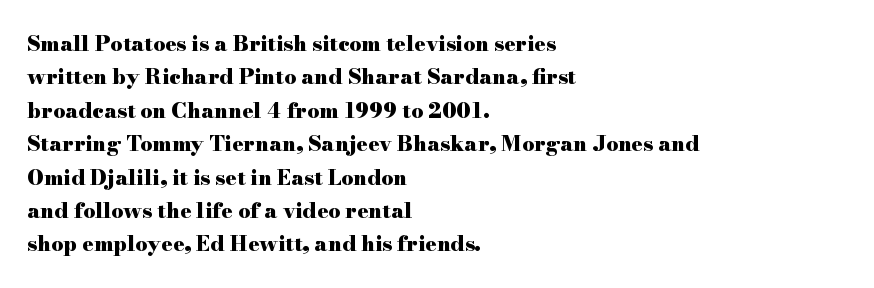
{"italic": "no", "bold": "yes", "underline": "no", "align": "left", "line_spacing": "normal", "line_spacing_ratio": 1.59, "letter_spacing": "normal", "letter_spacing_em": 0.0, "glyph_px": 21}
